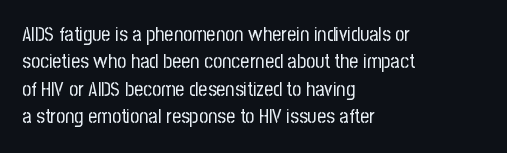
Caption: standard tracking, unaltered. Alignment: flush left. Line spacing here is normal. Weight: not bold — regular or lighter.
